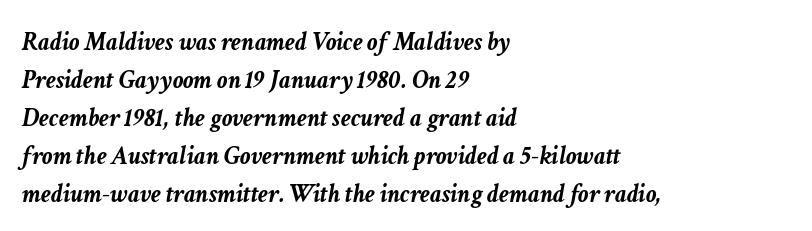
The image shows 26 px bold type, italic (leaning right); set left-aligned, normal line spacing (1.46x), normal letter spacing, not underlined.
